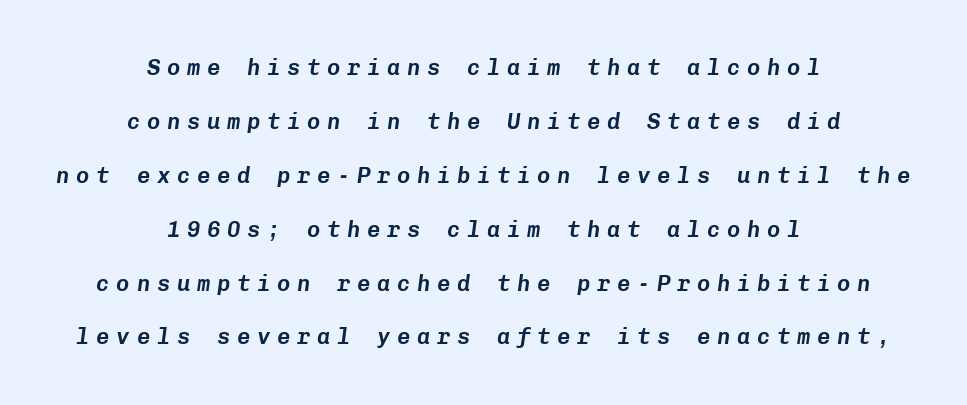
The image shows 22 px text type, italic (leaning right); set centered, loose line spacing (2.45x), unusually wide letter spacing (+0.31 em), not underlined.
